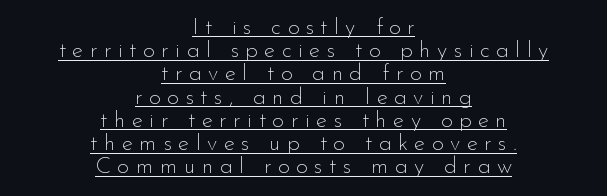
Q: Is the text bold? A: No.
Q: Is the text italic (slanted)? A: No, it is upright.
Q: Is the text underlined? A: Yes.
Q: How is the paragraph aligned? A: Centered.
Q: Is the spacing between letters normal or unusually wide? A: Unusually wide.
Q: Is the spacing between lines tight, normal or loose? A: Tight.
